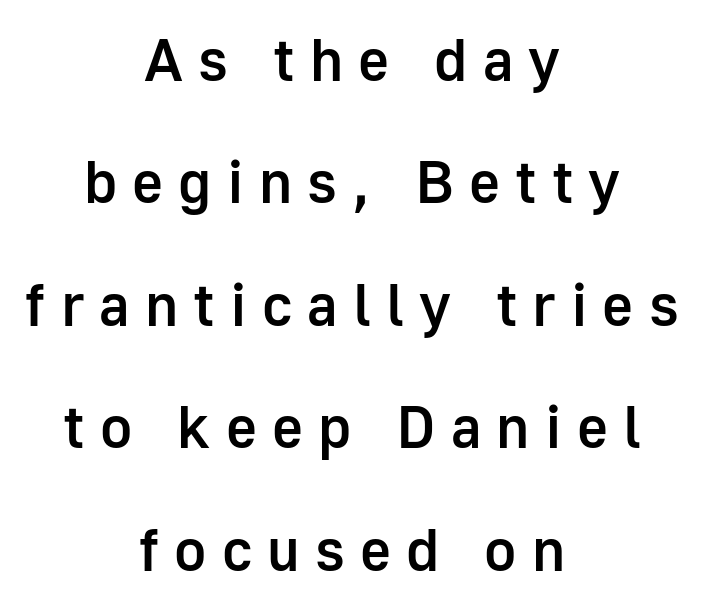
Q: Is the text bold? A: Semi-bold.
Q: Is the text italic (slanted)? A: No, it is upright.
Q: Is the typeface a serif or a sans-serif typeface? A: Sans-serif.
Q: Is the text underlined? A: No.
Q: How is the paragraph aligned? A: Centered.
Q: Is the spacing between letters normal or unusually wide? A: Unusually wide.
Q: Is the spacing between lines tight, normal or loose? A: Loose.
Q: Width (condensed, normal, or wide)? A: Normal.
Q: Stroke contrast? A: Low.
Q: x-height? A: Medium.
Q: Monospaced? A: No.
